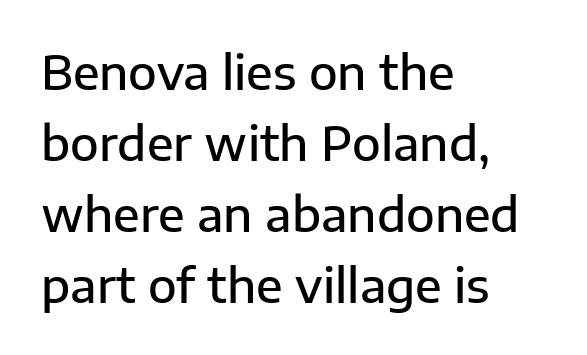
Bare-footed words on every line. The letters advance in unequal steps, a hallmark of proportional type. Do the letters lean? They stand straight. Notice the strokes are somewhat thickened but not fully heavy: this is a semibold. Notice how descenders clear the ascenders below comfortably — that's standard leading.
